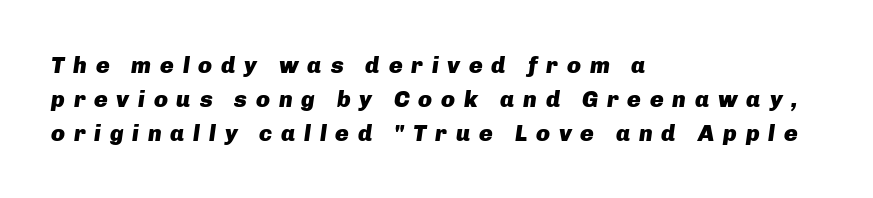
Tall strokes in this sample are angled rather than plumb. The characters look thick and weighty, a clear bold. Letter spacing: wide. Lines of text with bare space underneath. Notice how descenders clear the ascenders below comfortably — that's standard leading.
